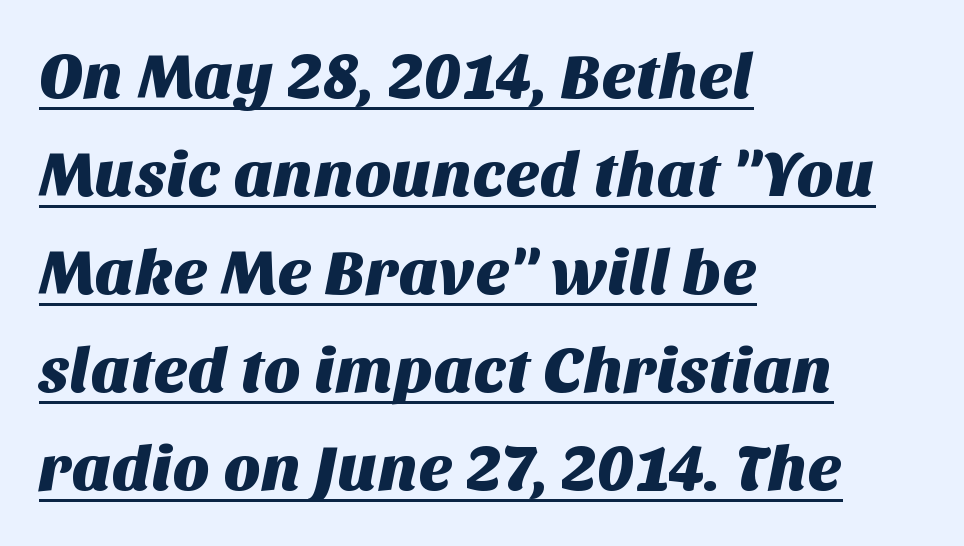
The image shows 64 px sans-serif type; set left-aligned, normal line spacing (1.53x), normal letter spacing, underlined; medium stroke contrast and a large x-height.
